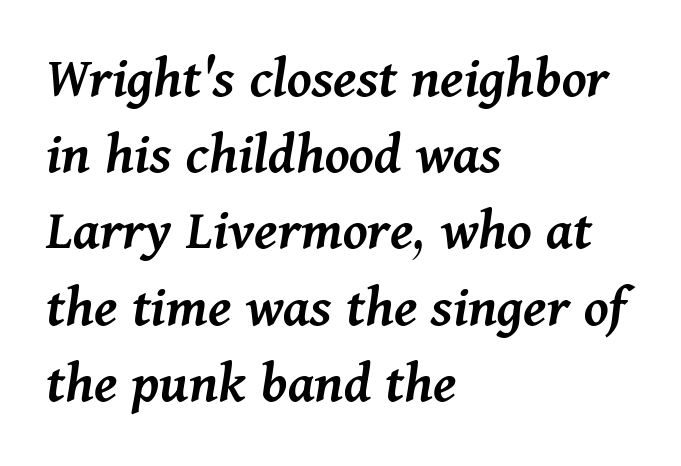
The image shows 60 px semibold type, italic (leaning right); set left-aligned, normal line spacing (1.27x), normal letter spacing, not underlined; medium stroke contrast and a medium x-height.
